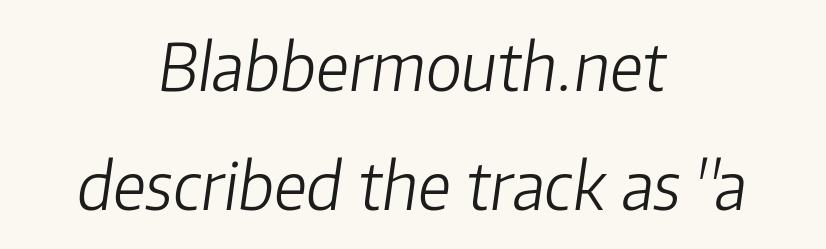
Here the designer chose a conventional face with non-uniform glyph widths. Glance below the letters and you will spot only blank space. Compared with a typical body face, this is equally light or lighter still. The setting favours the middle, as headings and verse often do.
